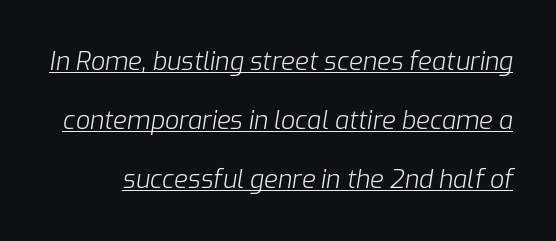
Q: Is the text bold? A: No.
Q: Is the text italic (slanted)? A: Yes, it leans right by about 9 degrees.
Q: Is the text underlined? A: Yes.
Q: Is the spacing between letters normal or unusually wide? A: Normal.
Q: Is the spacing between lines tight, normal or loose? A: Loose.
